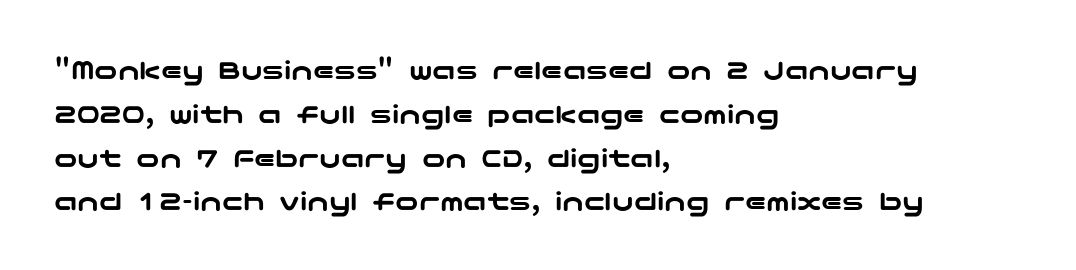
Q: Is the text italic (slanted)? A: No, it is upright.
Q: Is the typeface a serif or a sans-serif typeface? A: Sans-serif.
Q: Is the text underlined? A: No.
Q: How is the paragraph aligned? A: Left-aligned.
Q: Is the spacing between letters normal or unusually wide? A: Normal.
Q: Is the spacing between lines tight, normal or loose? A: Normal.
Q: Width (condensed, normal, or wide)? A: Wide.
Q: Stroke contrast? A: Low.
Q: x-height? A: Medium.
